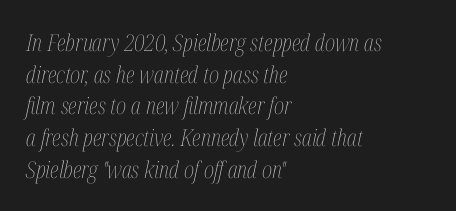
Emphasis-style slanted type is in use. Each line starts at the same left margin while the right side varies. Words float on clear page, feet unadorned. The block of text has a typical density, with ordinary space between rows. The horizontal fit of the characters is conventional and even. Stem width sits at or under what a default text font uses.
